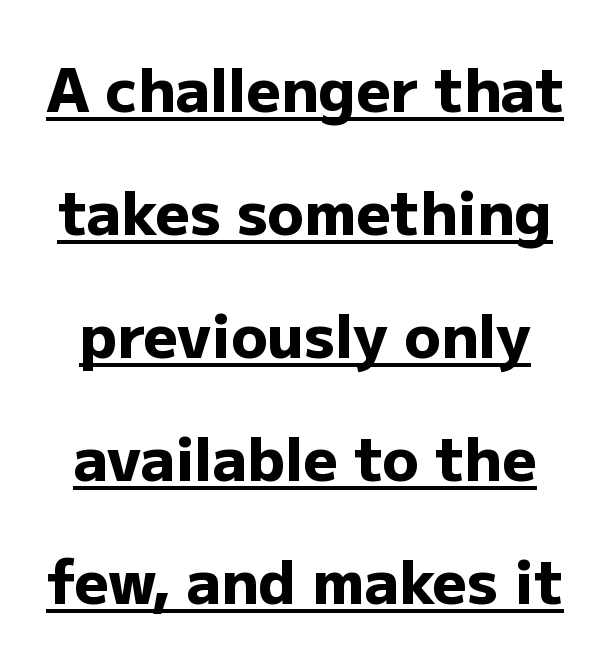
Q: Is the text bold? A: Yes.
Q: Is the text italic (slanted)? A: No, it is upright.
Q: Is the typeface a serif or a sans-serif typeface? A: Sans-serif.
Q: Is the text underlined? A: Yes.
Q: Is the spacing between letters normal or unusually wide? A: Normal.
Q: Is the spacing between lines tight, normal or loose? A: Loose.
Q: Width (condensed, normal, or wide)? A: Normal.
Q: Stroke contrast? A: Low.
Q: x-height? A: Medium.
Q: Monospaced? A: No.
